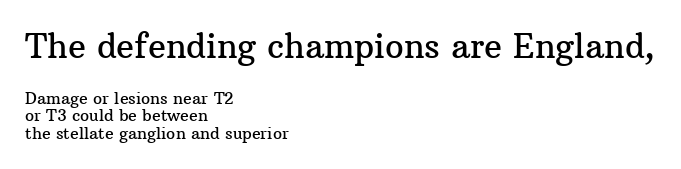
It's the straight-up-and-down kind of type. Little horizontal feet cap the strokes, marking this as serif type. Is there much room between lines? No — they nearly touch. If you drew a ruler down the left edge, every line would touch it. There is no visible air inserted between adjacent glyphs.
